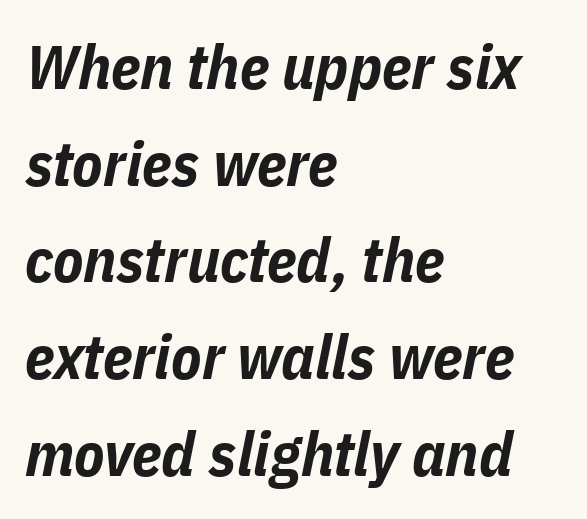
{"italic": "yes", "lean": "right", "slant_degrees": 11, "bold": "yes", "weight": "bold", "width": "condensed", "stroke_contrast": "low", "x_height": "medium", "monospaced": "no", "underline": "no", "align": "left", "line_spacing": "normal", "line_spacing_ratio": 1.56, "letter_spacing": "normal", "letter_spacing_em": 0.0, "glyph_px": 62}
